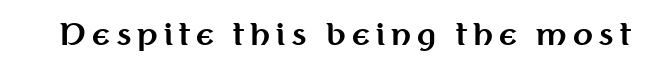
Q: Is the text bold? A: Yes.
Q: Is the text italic (slanted)? A: No, it is upright.
Q: Is the typeface a serif or a sans-serif typeface? A: Sans-serif.
Q: Is the text underlined? A: No.
Q: Is the spacing between letters normal or unusually wide? A: Unusually wide.
Q: Width (condensed, normal, or wide)? A: Normal.
Q: Stroke contrast? A: Medium.
Q: x-height? A: Medium.
Q: Monospaced? A: No.
